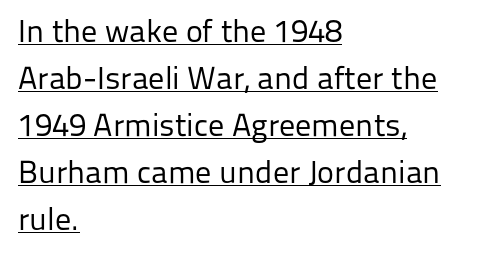
{"serif": "no", "italic": "no", "bold": "no", "weight": "regular", "width": "normal", "stroke_contrast": "low", "x_height": "medium", "monospaced": "no", "underline": "yes", "align": "left", "line_spacing": "normal", "line_spacing_ratio": 1.47, "letter_spacing": "normal", "letter_spacing_em": 0.0, "glyph_px": 32}
